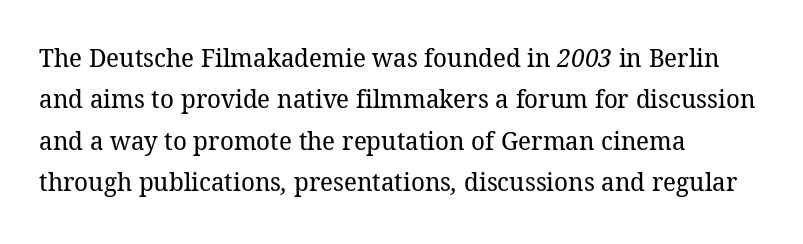
The image shows 26 px text type; set left-aligned, normal line spacing (1.59x), normal letter spacing, not underlined.
